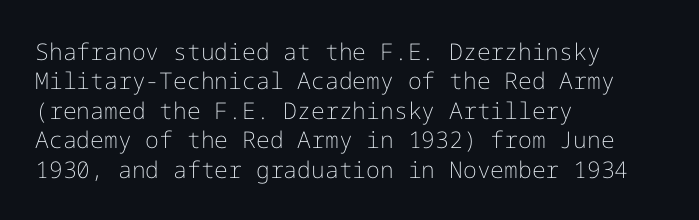
{"italic": "no", "bold": "no", "underline": "no", "align": "left", "line_spacing": "normal", "line_spacing_ratio": 1.28, "letter_spacing": "normal", "letter_spacing_em": 0.0, "glyph_px": 23}
